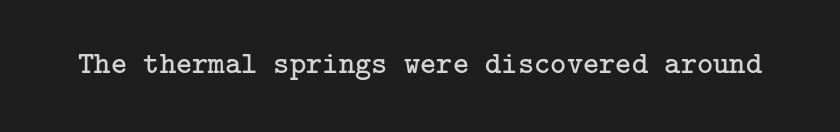
The image shows 31 px regular-weight serif type, upright; set normal letter spacing, not underlined; low stroke contrast and a medium x-height.
